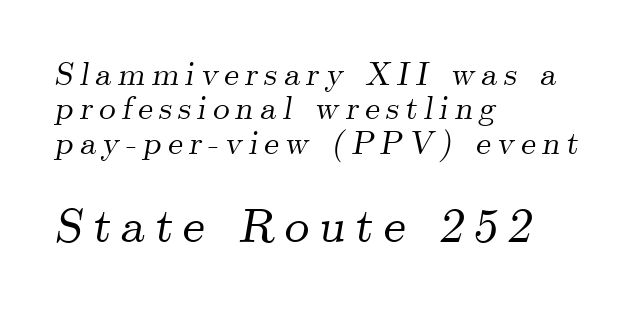
Does the leading feel generous? Not at all — it's pinched. The letters are slanted; this is an italic face. The rag falls on the right side of this text block. Decoration check: the copy has no underline.
